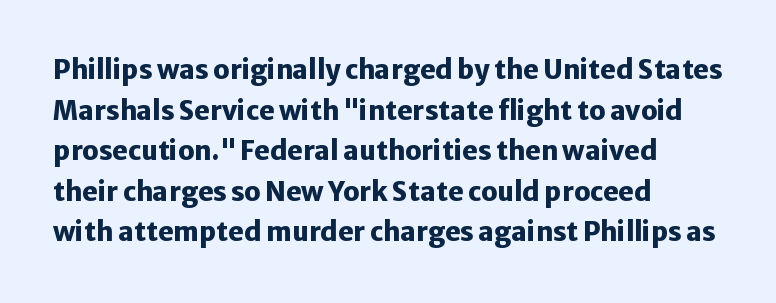
{"italic": "no", "bold": "yes", "underline": "no", "align": "left", "line_spacing": "normal", "line_spacing_ratio": 1.56, "letter_spacing": "normal", "letter_spacing_em": 0.0, "glyph_px": 26}
